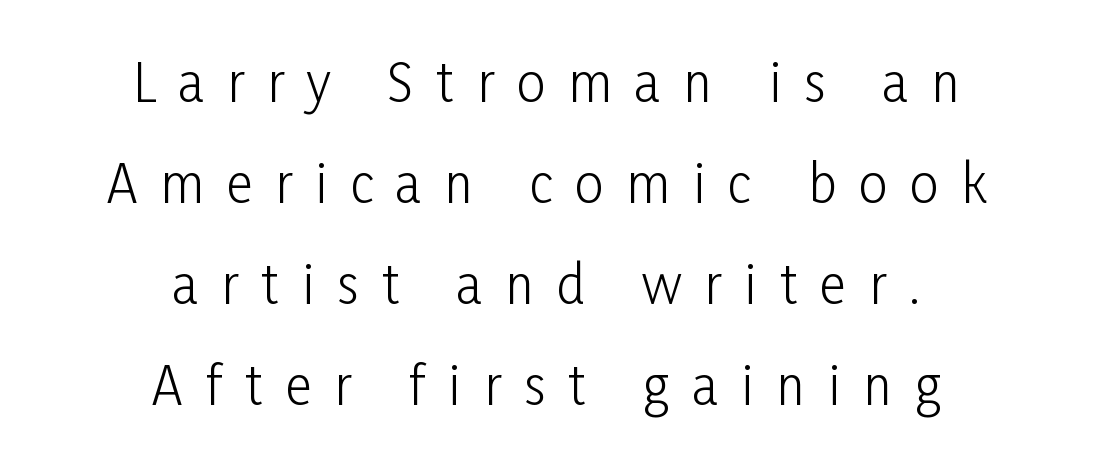
{"serif": "no", "italic": "no", "bold": "no", "weight": "light", "width": "condensed", "stroke_contrast": "low", "x_height": "medium", "monospaced": "no", "underline": "no", "align": "center", "line_spacing": "loose", "line_spacing_ratio": 1.98, "letter_spacing": "wide", "letter_spacing_em": 0.45, "glyph_px": 51}
